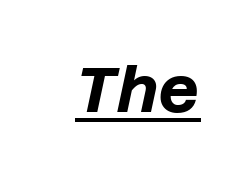
Q: Is the text bold? A: Yes.
Q: Is the text italic (slanted)? A: Yes, it leans right by about 12 degrees.
Q: Is the text underlined? A: Yes.
Q: Is the spacing between letters normal or unusually wide? A: Normal.
Q: Width (condensed, normal, or wide)? A: Normal.
Q: Stroke contrast? A: Low.
Q: x-height? A: Large.
